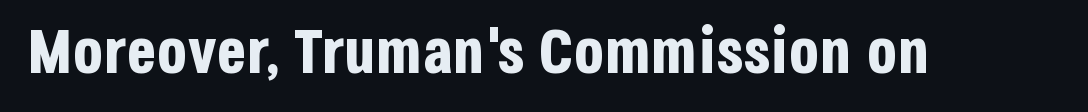
Q: Is the text bold? A: Yes.
Q: Is the text italic (slanted)? A: No, it is upright.
Q: Is the typeface a serif or a sans-serif typeface? A: Sans-serif.
Q: Is the text underlined? A: No.
Q: Is the spacing between letters normal or unusually wide? A: Normal.
Q: Width (condensed, normal, or wide)? A: Condensed.
Q: Stroke contrast? A: Low.
Q: x-height? A: Large.
Q: Monospaced? A: No.
